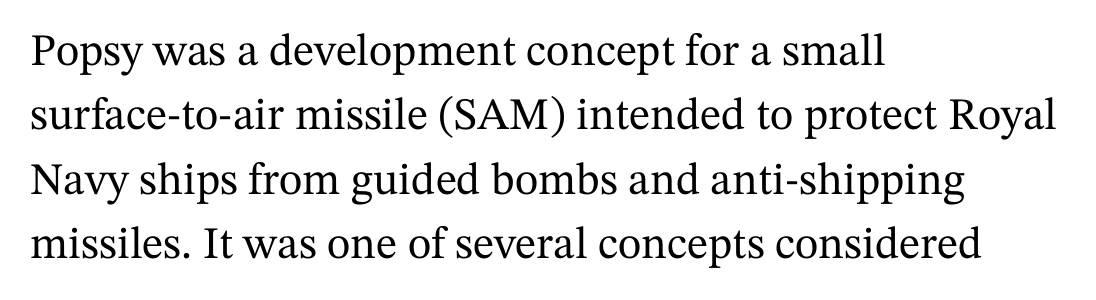
{"serif": "yes", "italic": "no", "width": "normal", "stroke_contrast": "medium", "x_height": "medium", "monospaced": "no", "underline": "no", "align": "left", "line_spacing": "normal", "line_spacing_ratio": 1.43, "letter_spacing": "normal", "letter_spacing_em": 0.0, "glyph_px": 45}
